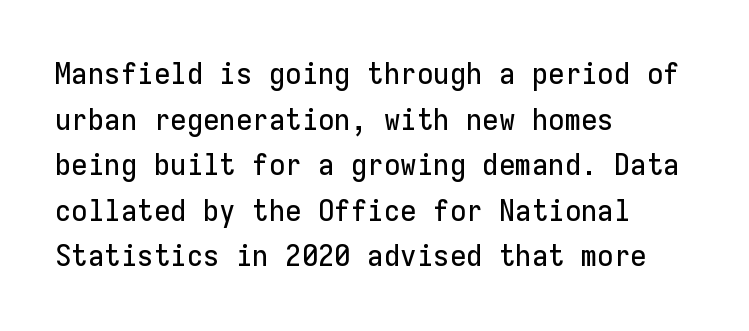
These lines sit exactly where default settings would place them. A typesetter would call this zero additional tracking. The text block is weighted toward the left margin, trailing off unevenly rightward. Has an underline been added? It has not. No feet cap the strokes, marking this as sans-serif type.
